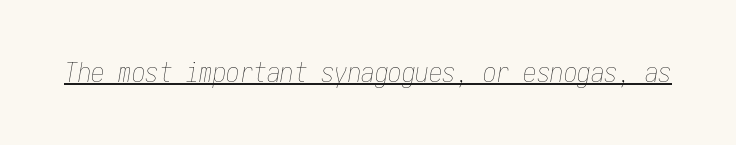
Spacing between characters is what you'd get straight out of the box. A quiet, ordinary-to-light weight characterises the typeface. A baseline rule has been typeset under these characters. In terms of posture, this sample is oblique.
